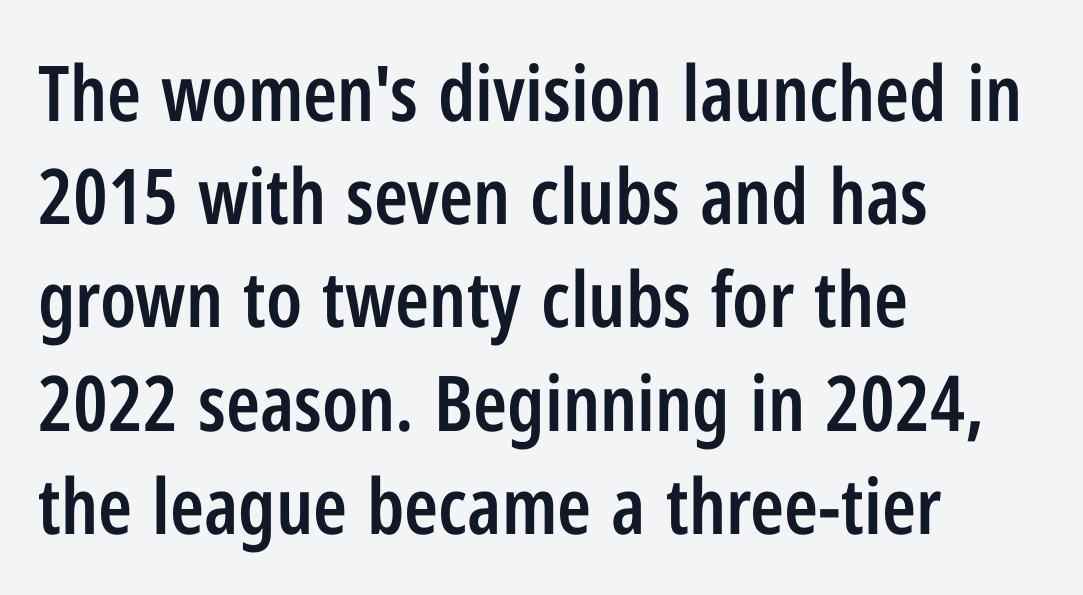
{"serif": "no", "italic": "no", "bold": "semi", "weight": "semibold", "width": "condensed", "stroke_contrast": "low", "x_height": "medium", "monospaced": "no", "underline": "no", "align": "left", "line_spacing": "normal", "line_spacing_ratio": 1.34, "letter_spacing": "normal", "letter_spacing_em": 0.0, "glyph_px": 77}
